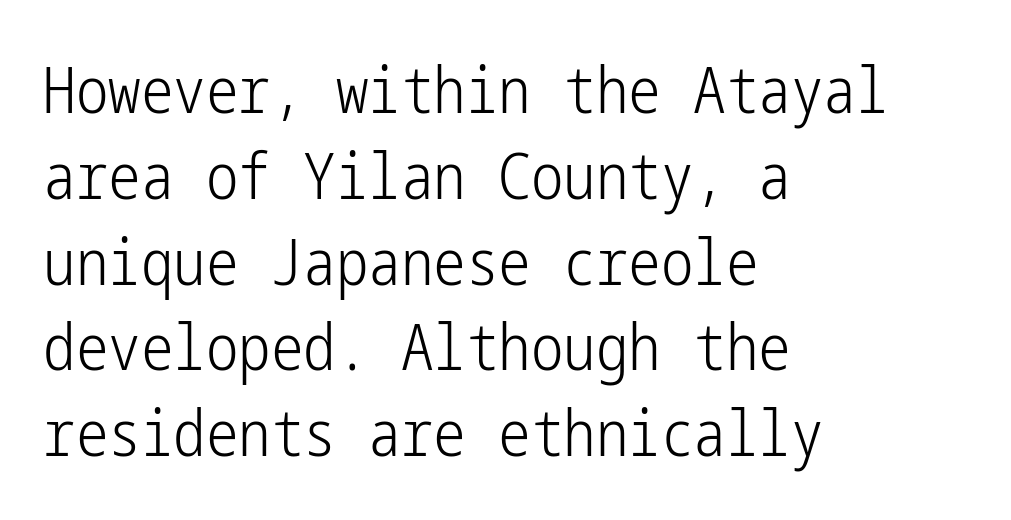
Q: Is the text bold? A: No.
Q: Is the text italic (slanted)? A: No, it is upright.
Q: Is the typeface a serif or a sans-serif typeface? A: Sans-serif.
Q: Is the text underlined? A: No.
Q: How is the paragraph aligned? A: Left-aligned.
Q: Is the spacing between letters normal or unusually wide? A: Normal.
Q: Is the spacing between lines tight, normal or loose? A: Normal.
Q: Width (condensed, normal, or wide)? A: Condensed.
Q: Stroke contrast? A: Low.
Q: x-height? A: Medium.
